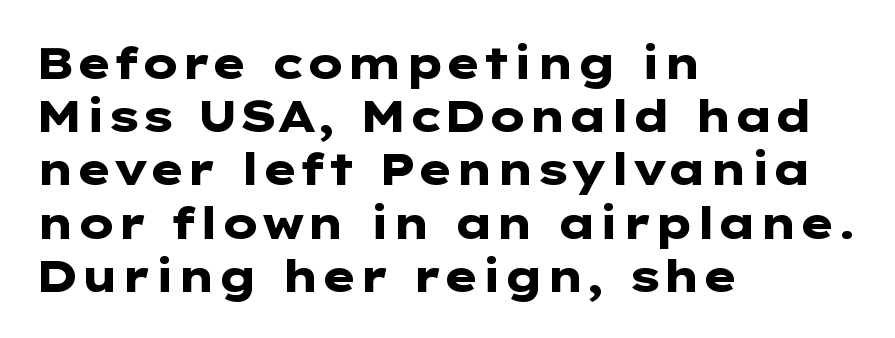
The image shows 44 px heavy, wide sans-serif type, upright; set left-aligned, line spacing 1.21x, normal letter spacing, not underlined; low stroke contrast and a medium x-height.
